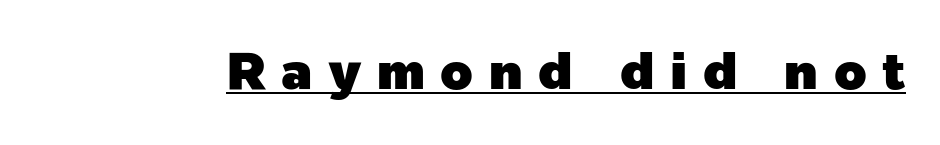
Each letter keeps its own natural width here, so spacing adapts to shape. Nothing sits at the stroke ends, so this counts as sans-serif. Every character sits straight up, as roman type does. Loose tracking; the words dissolve into strings of separated letters.
